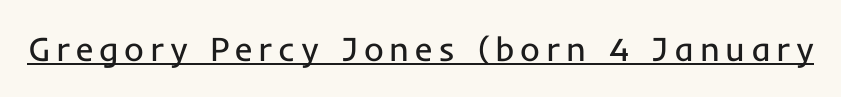
The image shows 34 px regular-weight sans-serif type, upright; set underlined; low stroke contrast and a medium x-height.
